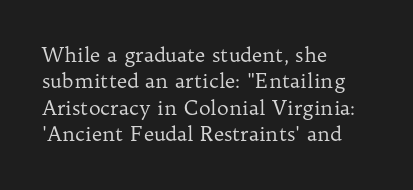
Q: Is the text bold? A: No.
Q: Is the text italic (slanted)? A: No, it is upright.
Q: Is the text underlined? A: No.
Q: How is the paragraph aligned? A: Left-aligned.
Q: Is the spacing between letters normal or unusually wide? A: Normal.
Q: Is the spacing between lines tight, normal or loose? A: Normal.
